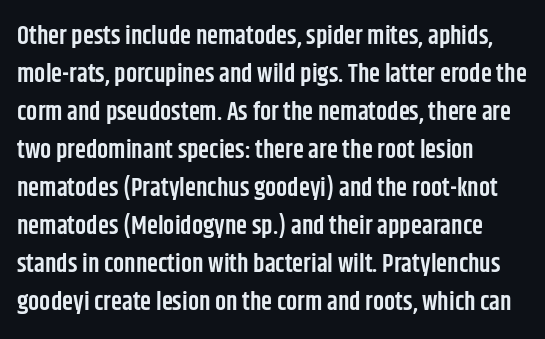
A roman cut, with each character standing at attention. The type is set solid horizontally, with unmodified tracking. These lines stack with their left ends in a neat column. Each glyph is drawn with semibold strokes, heavier than normal yet not fully bold.
